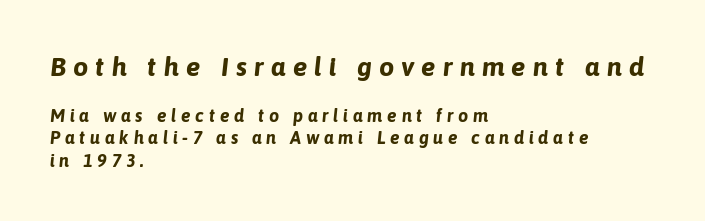
Q: Is the text bold? A: Yes.
Q: Is the text italic (slanted)? A: Yes, it leans right by about 6 degrees.
Q: Is the text underlined? A: No.
Q: How is the paragraph aligned? A: Left-aligned.
Q: Is the spacing between letters normal or unusually wide? A: Unusually wide.
Q: Which block of text is set in a larger size, the first (top) or the second (bottom)? A: The first (top) one.
